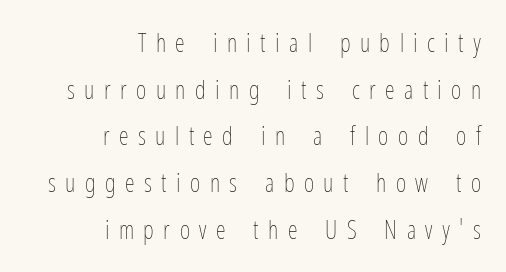
Posture: straight, roman, zero tilt. Teacher's note: observe the even right margin — that is flush-right alignment. Each row of text sits above clean, open space. Stroke mass is kept to a normal reading level or below. Words appear elongated and porous because spacing is wide.
